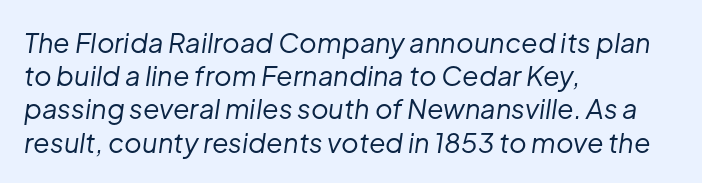
Q: Is the text bold? A: No.
Q: Is the text italic (slanted)? A: Yes, it leans right by about 8 degrees.
Q: Is the text underlined? A: No.
Q: How is the paragraph aligned? A: Left-aligned.
Q: Is the spacing between letters normal or unusually wide? A: Normal.
